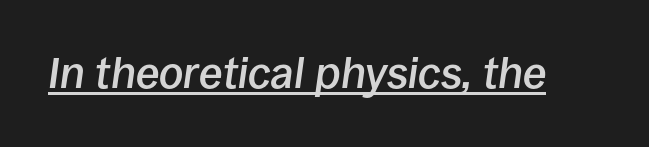
Q: Is the text bold? A: Semi-bold.
Q: Is the text italic (slanted)? A: Yes, it leans right by about 8 degrees.
Q: Is the text underlined? A: Yes.
Q: Is the spacing between letters normal or unusually wide? A: Normal.
Q: Width (condensed, normal, or wide)? A: Normal.
Q: Stroke contrast? A: Low.
Q: x-height? A: Large.
Q: Monospaced? A: No.
